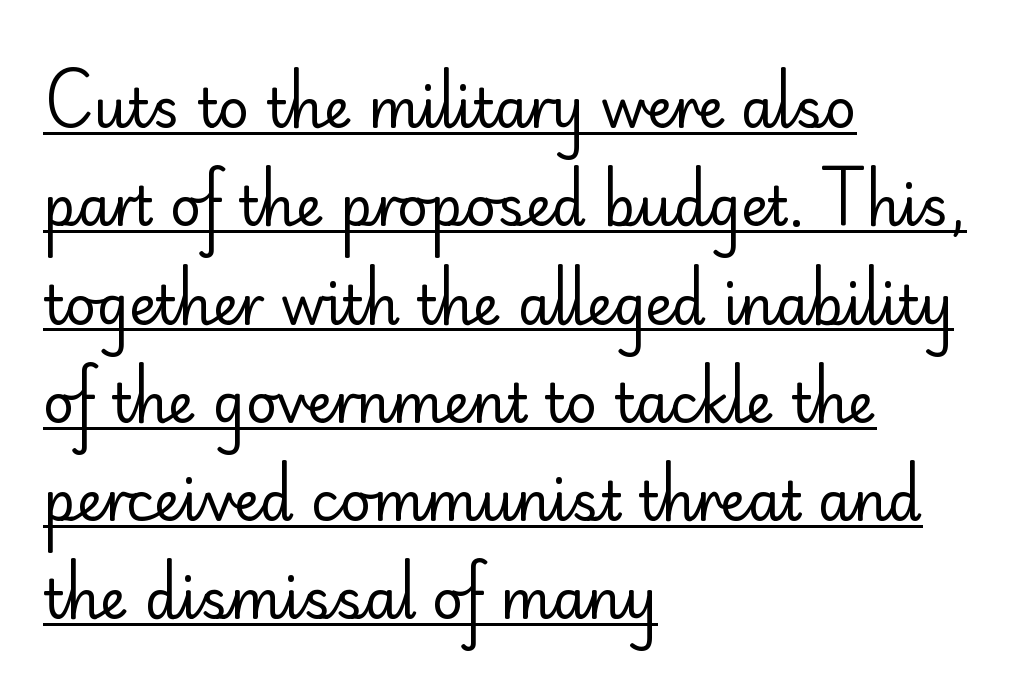
Varying glyph widths throughout — classic text-font behaviour. Weight class: somewhere from thin through regular. The letters carry no serifs — their stems end cleanly without finishing strokes. Quick note: underline on.
